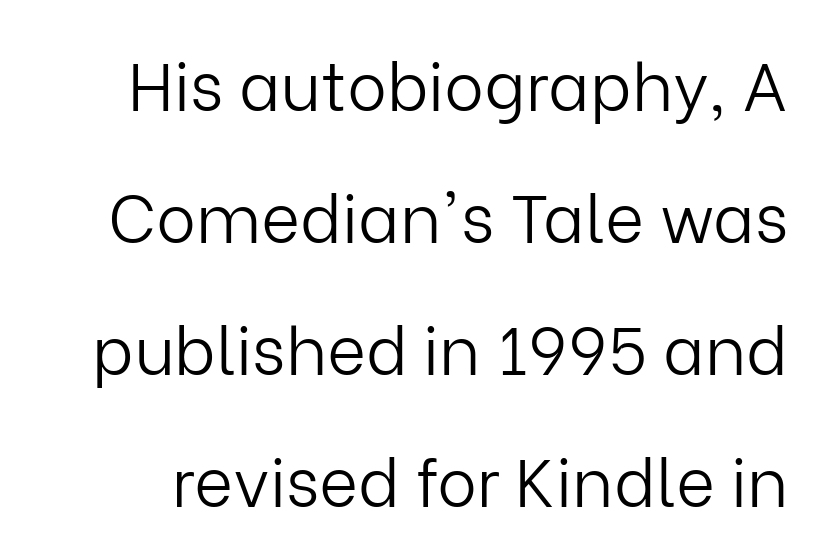
{"serif": "no", "italic": "no", "bold": "no", "weight": "light", "width": "normal", "stroke_contrast": "low", "x_height": "medium", "monospaced": "no", "underline": "no", "line_spacing": "loose", "line_spacing_ratio": 1.97, "letter_spacing": "normal", "letter_spacing_em": 0.0, "glyph_px": 67}
